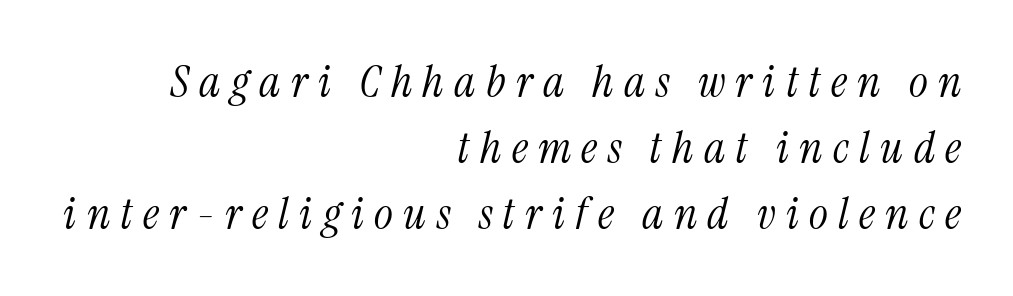
Q: Is the text bold? A: No.
Q: Is the text italic (slanted)? A: Yes, it leans right by about 13 degrees.
Q: Is the typeface a serif or a sans-serif typeface? A: Serif.
Q: Is the text underlined? A: No.
Q: How is the paragraph aligned? A: Right-aligned.
Q: Is the spacing between letters normal or unusually wide? A: Unusually wide.
Q: Is the spacing between lines tight, normal or loose? A: Normal.
Q: Width (condensed, normal, or wide)? A: Condensed.
Q: Stroke contrast? A: Medium.
Q: x-height? A: Medium.
Q: Monospaced? A: No.
